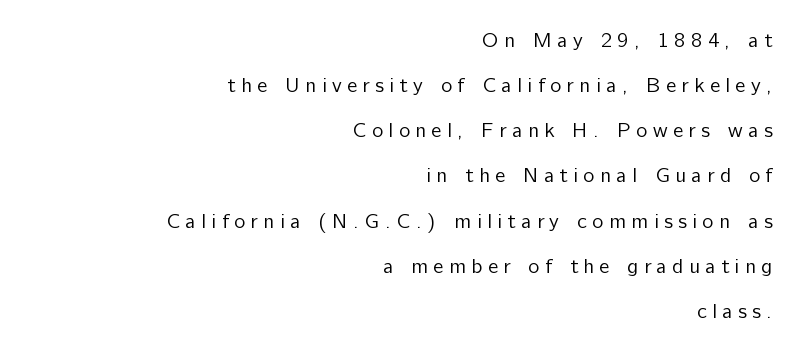
Beneath every word, the page is bare. Whoever set this chose breathing room over compactness in the vertical rhythm. Posture: straight, roman, zero tilt. Stems and bowls with no extra thickness — not bold.
